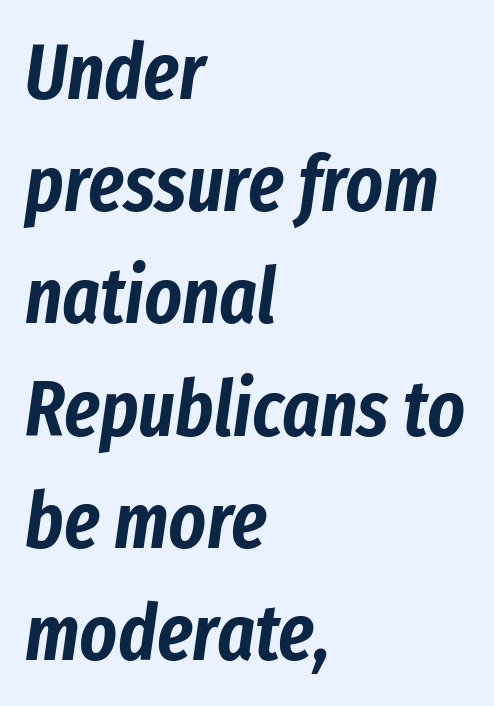
The image shows 79 px condensed type, italic (leaning right); set left-aligned, normal line spacing (1.42x), normal letter spacing, not underlined; low stroke contrast and a medium x-height.
